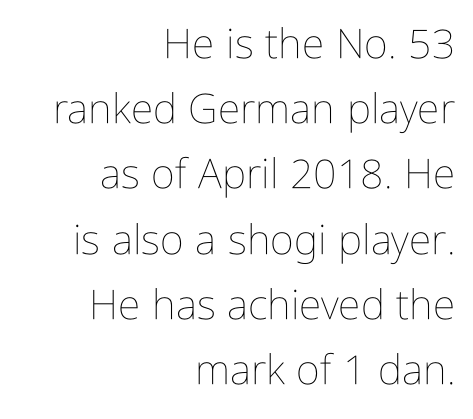
The image shows 41 px thin, condensed type, upright; set right-aligned, normal line spacing (1.59x), normal letter spacing, not underlined; low stroke contrast and a medium x-height.
